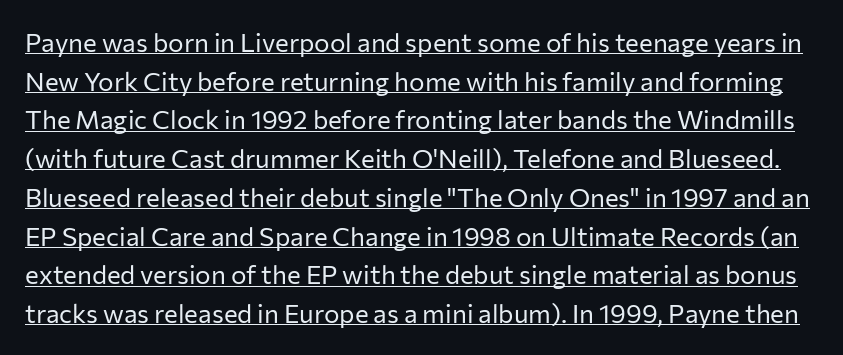
Q: Is the text bold? A: No.
Q: Is the text italic (slanted)? A: No, it is upright.
Q: Is the text underlined? A: Yes.
Q: Is the spacing between letters normal or unusually wide? A: Normal.
Q: Is the spacing between lines tight, normal or loose? A: Normal.
